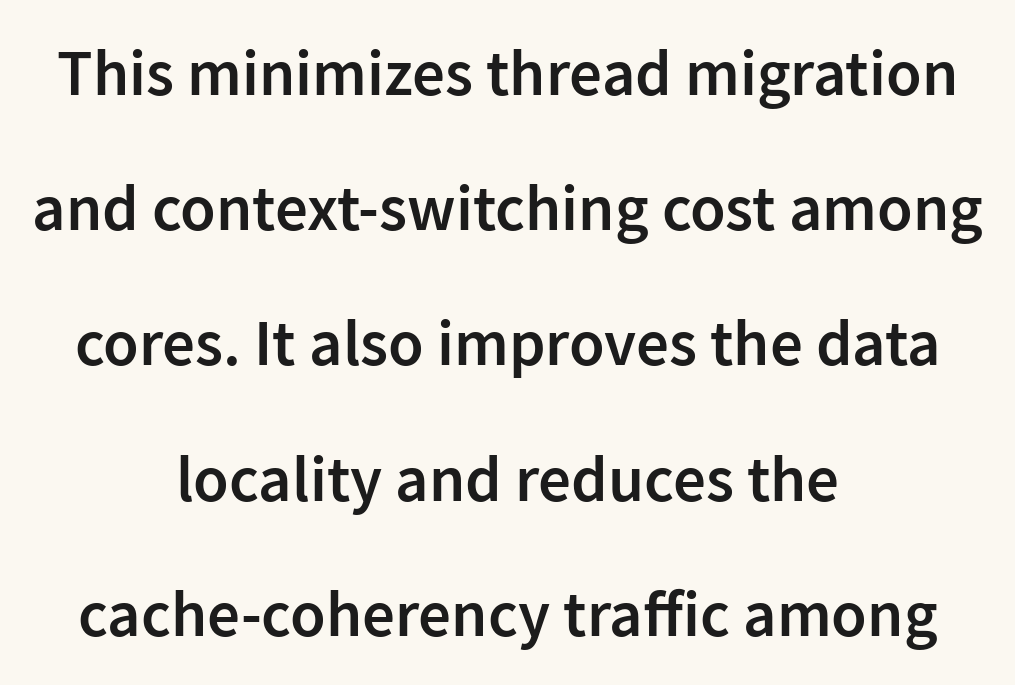
The image shows 65 px semibold sans-serif type, upright; set centered, loose line spacing (2.08x), normal letter spacing, not underlined; low stroke contrast and a medium x-height.
